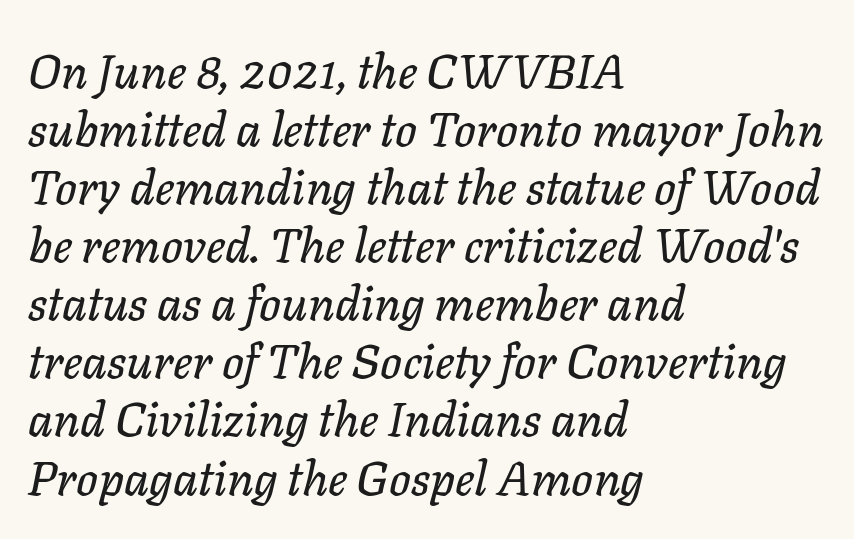
Q: Is the text italic (slanted)? A: Yes, it leans right by about 11 degrees.
Q: Is the text underlined? A: No.
Q: How is the paragraph aligned? A: Left-aligned.
Q: Is the spacing between letters normal or unusually wide? A: Normal.
Q: Width (condensed, normal, or wide)? A: Normal.
Q: Stroke contrast? A: Low.
Q: x-height? A: Medium.
Q: Monospaced? A: No.
